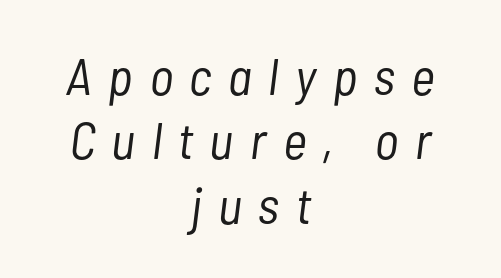
The image shows 52 px light, condensed type, italic (leaning right); set centered, line spacing 1.24x, unusually wide letter spacing (+0.32 em), not underlined; low stroke contrast and a medium x-height.
